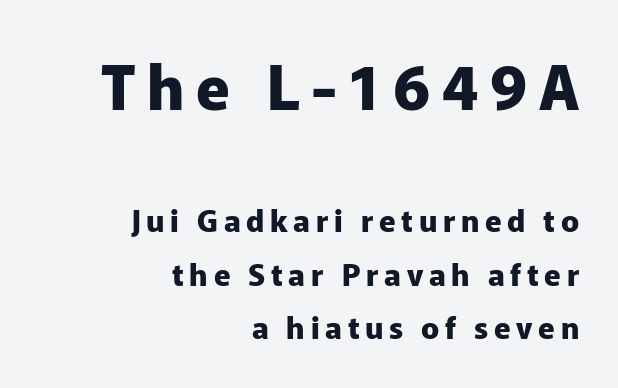
{"serif": "no", "italic": "no", "bold": "yes", "weight": "heavy", "width": "normal", "stroke_contrast": "low", "x_height": "medium", "monospaced": "no", "underline": "no", "align": "right", "line_spacing_ratio": 1.79, "larger_block": "first", "size_ratio": 2.03, "glyph_px": 61}
